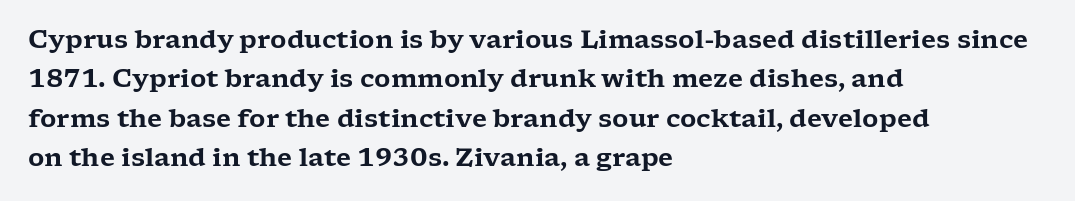
The setting favours the left margin, as ordinary paragraphs usually do. Is there any slant? The stems are plumb. A bare baseline throughout the passage. The letterforms sit shoulder to shoulder at normal distance. These lines sit exactly where default settings would place them.
